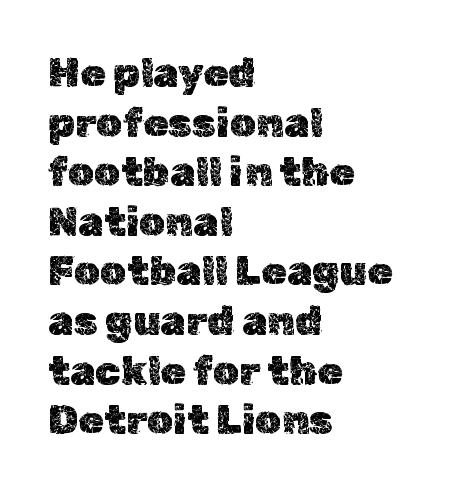
Letters rest on an invisible, unmarked baseline. The lettering stays uniformly vertical, giving the passage a roman look. What stands out about the letter spacing? Nothing — it is the standard amount. You could not count columns in this text — the font is proportionally spaced. Leftover space on each line is placed entirely after the last word.
